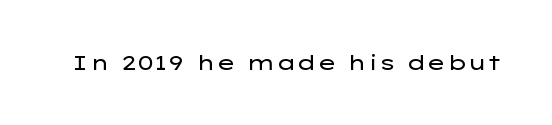
Q: Is the text bold? A: No.
Q: Is the text italic (slanted)? A: No, it is upright.
Q: Is the text underlined? A: No.
Q: Is the spacing between letters normal or unusually wide? A: Normal.
